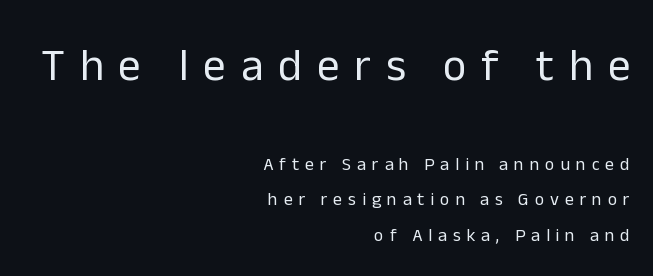
The image shows 45 px regular-weight sans-serif type, upright; set right-aligned, loose line spacing (1.96x), unusually wide letter spacing (+0.33 em), not underlined; the first (top) block is 2.5x larger; low stroke contrast and a medium x-height.
